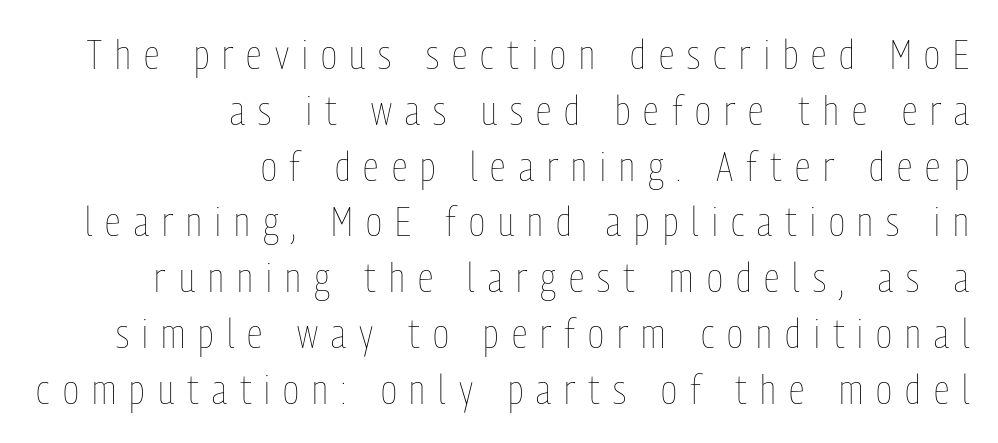
Q: Is the text bold? A: No.
Q: Is the text italic (slanted)? A: No, it is upright.
Q: Is the text underlined? A: No.
Q: How is the paragraph aligned? A: Right-aligned.
Q: Is the spacing between letters normal or unusually wide? A: Unusually wide.
Q: Is the spacing between lines tight, normal or loose? A: Normal.
Q: Width (condensed, normal, or wide)? A: Condensed.
Q: Stroke contrast? A: Low.
Q: x-height? A: Medium.
Q: Monospaced? A: No.
